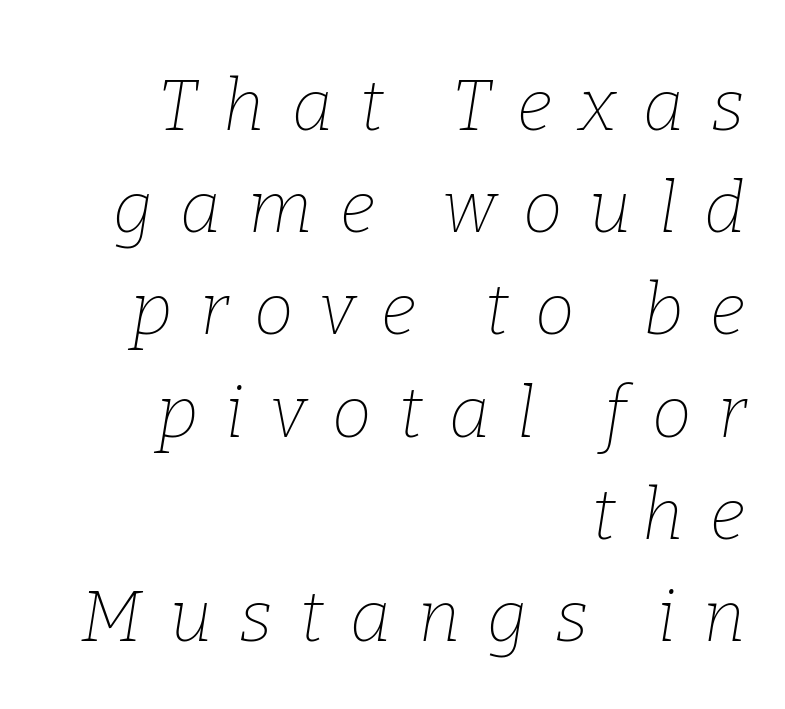
Letterform terminals end in serifs throughout the passage. Notice how descenders clear the ascenders below comfortably — that's standard leading. Nothing heavy about these letters — not bold at all. The lettering tilts uniformly, giving the passage an italic look.
